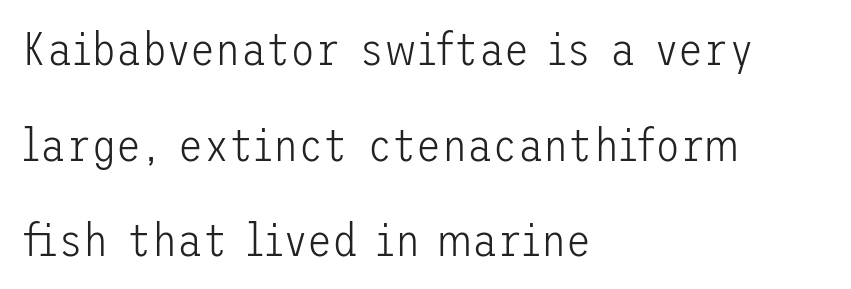
{"serif": "no", "italic": "no", "bold": "no", "weight": "light", "width": "normal", "stroke_contrast": "low", "x_height": "medium", "underline": "no", "align": "left", "line_spacing": "loose", "line_spacing_ratio": 2.08, "letter_spacing": "normal", "letter_spacing_em": 0.0, "glyph_px": 46}
